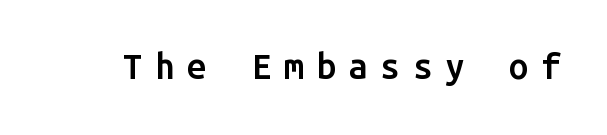
Q: Is the text bold? A: Semi-bold.
Q: Is the text italic (slanted)? A: No, it is upright.
Q: Is the typeface a serif or a sans-serif typeface? A: Sans-serif.
Q: Is the text underlined? A: No.
Q: Is the spacing between letters normal or unusually wide? A: Unusually wide.
Q: Width (condensed, normal, or wide)? A: Normal.
Q: Stroke contrast? A: Low.
Q: x-height? A: Medium.
Q: Monospaced? A: Yes.
